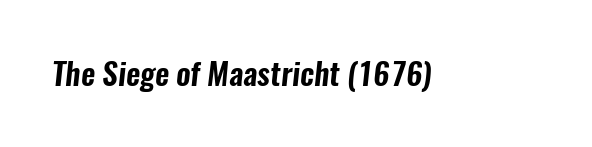
Each word holds together tightly as a unit, with standard inter-letter gaps. Each letter keeps its own natural width here, so spacing adapts to shape. The designer went with a sans here, leaving each stem footless. Has an underline been added? It has not.
